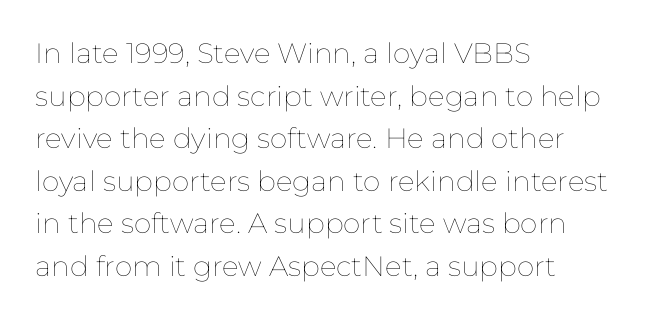
{"italic": "no", "bold": "no", "weight": "thin", "width": "normal", "stroke_contrast": "low", "x_height": "medium", "monospaced": "no", "underline": "no", "align": "left", "line_spacing": "normal", "line_spacing_ratio": 1.52, "letter_spacing": "normal", "letter_spacing_em": 0.0, "glyph_px": 28}
